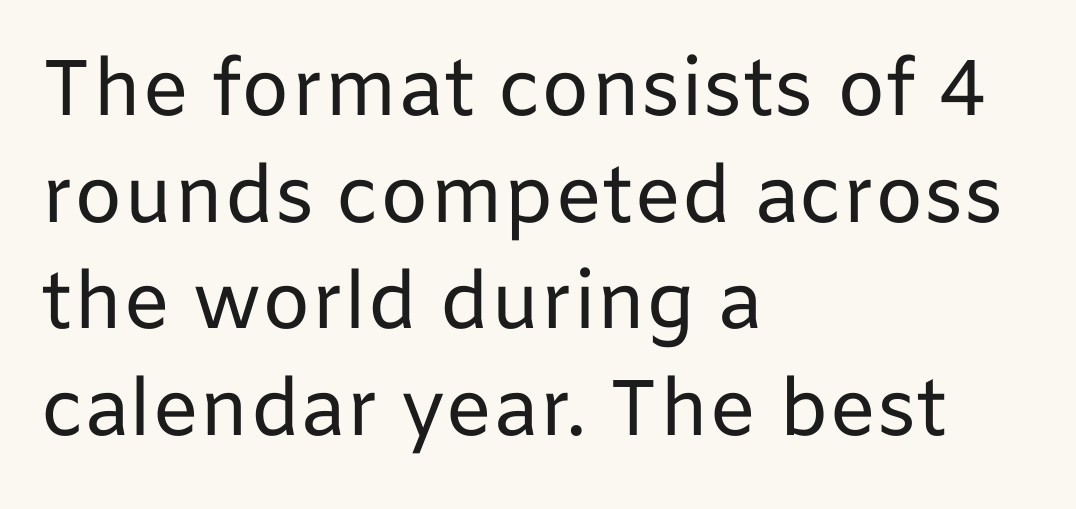
The image shows 79 px regular-weight sans-serif type, upright; set left-aligned, normal line spacing (1.35x), normal letter spacing, not underlined; low stroke contrast and a medium x-height.
